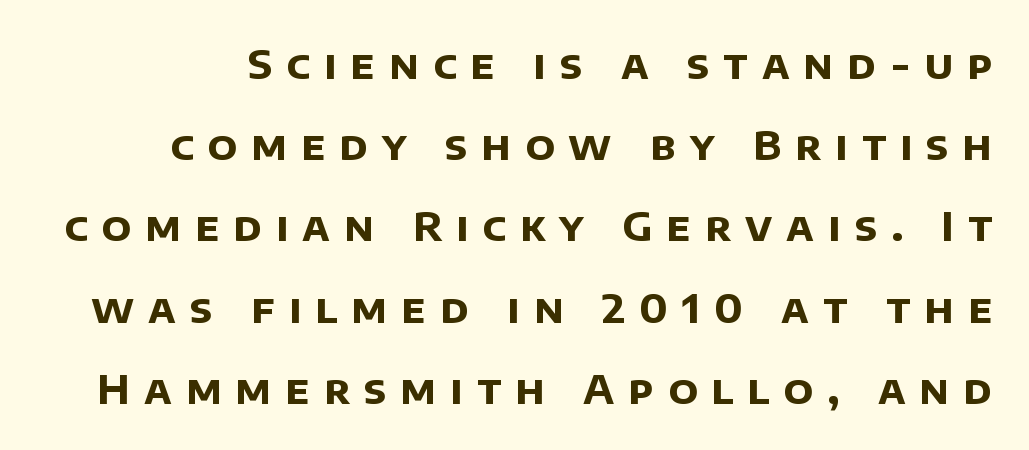
{"serif": "no", "bold": "yes", "weight": "bold", "width": "normal", "stroke_contrast": "low", "x_height": "large", "monospaced": "no", "underline": "no", "line_spacing": "loose", "line_spacing_ratio": 2.03, "letter_spacing": "wide", "letter_spacing_em": 0.35, "glyph_px": 40}
